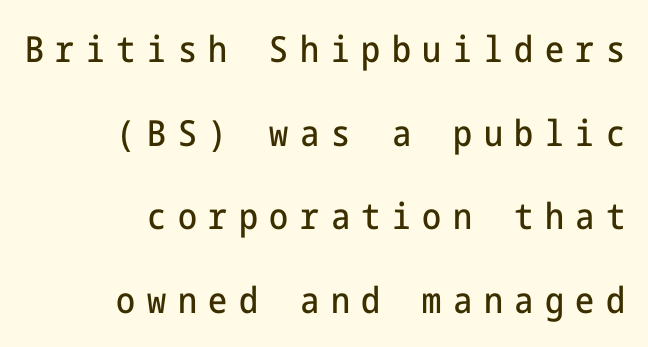
Q: Is the text italic (slanted)? A: No, it is upright.
Q: Is the typeface a serif or a sans-serif typeface? A: Sans-serif.
Q: Is the text underlined? A: No.
Q: How is the paragraph aligned? A: Right-aligned.
Q: Is the spacing between letters normal or unusually wide? A: Unusually wide.
Q: Is the spacing between lines tight, normal or loose? A: Loose.
Q: Width (condensed, normal, or wide)? A: Condensed.
Q: Stroke contrast? A: Low.
Q: x-height? A: Medium.
